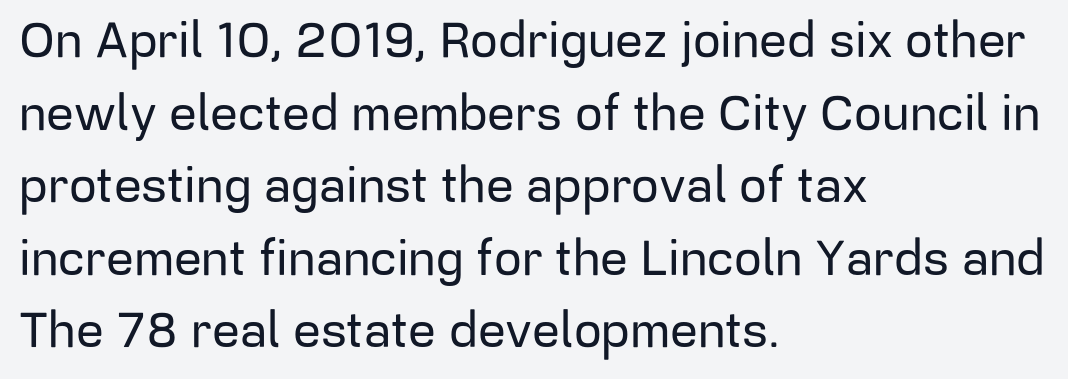
{"serif": "no", "italic": "no", "width": "normal", "stroke_contrast": "low", "x_height": "medium", "monospaced": "no", "underline": "no", "align": "left", "line_spacing": "normal", "line_spacing_ratio": 1.48, "letter_spacing": "normal", "letter_spacing_em": 0.0, "glyph_px": 49}
